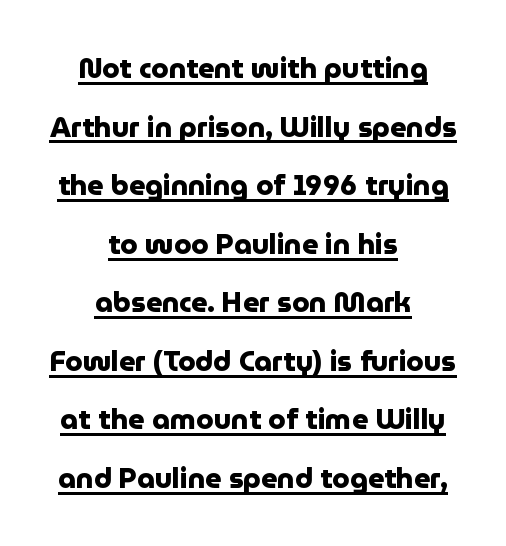
The image shows 28 px heavy sans-serif type, upright; set centered, loose line spacing (2.09x), normal letter spacing, underlined; low stroke contrast and a medium x-height.
